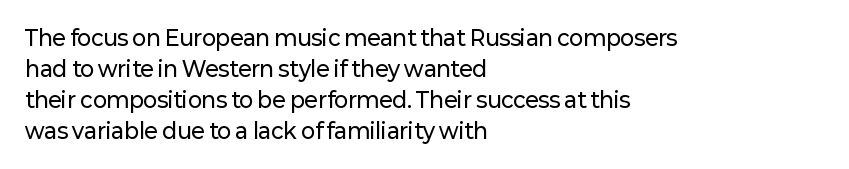
There is no visible air inserted between adjacent glyphs. Alignment: flush left. The words here are not underlined. The axis of the letterforms is exactly vertical. The designer left line spacing at the default.
